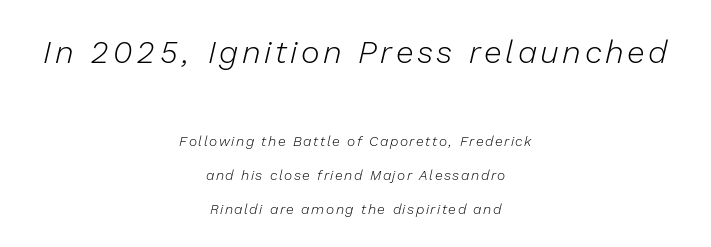
The rendering uses a large line-height, opening up the rows. Here the designer chose a conventional face with non-uniform glyph widths. Alignment: centered. A typesetter would mark this as italic. Visually, the top section dominates because its glyphs are scaled up.
